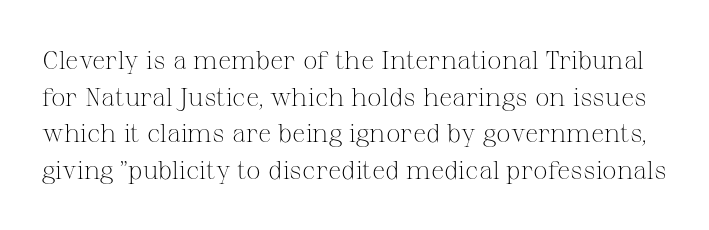
Q: Is the text bold? A: No.
Q: Is the text italic (slanted)? A: No, it is upright.
Q: Is the text underlined? A: No.
Q: Is the spacing between letters normal or unusually wide? A: Normal.
Q: Is the spacing between lines tight, normal or loose? A: Normal.
